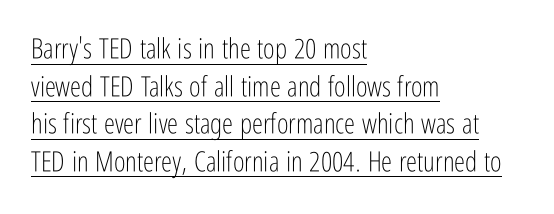
The image shows 28 px light, condensed sans-serif type, upright; set left-aligned, normal line spacing (1.34x), normal letter spacing, underlined; low stroke contrast and a medium x-height.
